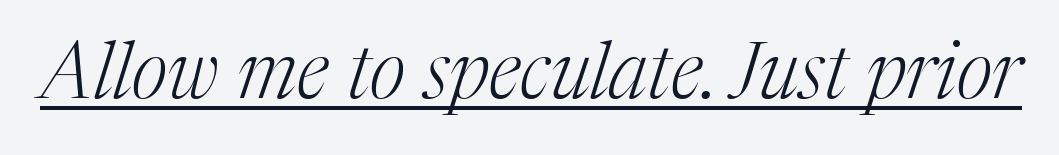
Q: Is the text bold? A: No.
Q: Is the text italic (slanted)? A: Yes, it leans right by about 17 degrees.
Q: Is the typeface a serif or a sans-serif typeface? A: Serif.
Q: Is the text underlined? A: Yes.
Q: Is the spacing between letters normal or unusually wide? A: Normal.
Q: Width (condensed, normal, or wide)? A: Normal.
Q: Stroke contrast? A: Medium.
Q: x-height? A: Medium.
Q: Monospaced? A: No.
